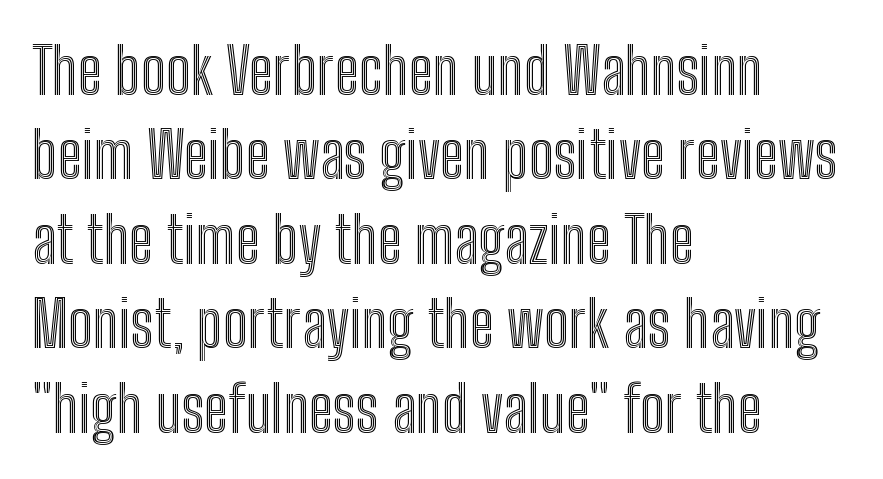
The strip under each line holds only bare page. The gaps between neighbouring characters are ordinary and unremarkable. When letters stand straight like this, we call the style roman or upright. The rendering uses natural spacing where letterforms have individual widths. These lines stack with their left ends in a neat column.
